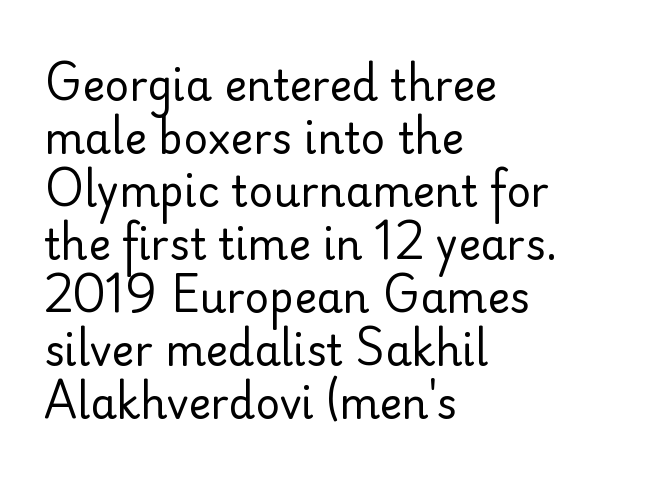
Q: Is the text bold? A: No.
Q: Is the text italic (slanted)? A: No, it is upright.
Q: Is the typeface a serif or a sans-serif typeface? A: Sans-serif.
Q: Is the text underlined? A: No.
Q: How is the paragraph aligned? A: Left-aligned.
Q: Is the spacing between letters normal or unusually wide? A: Normal.
Q: Is the spacing between lines tight, normal or loose? A: Normal.
Q: Width (condensed, normal, or wide)? A: Normal.
Q: Stroke contrast? A: Low.
Q: x-height? A: Small.
Q: Monospaced? A: No.
